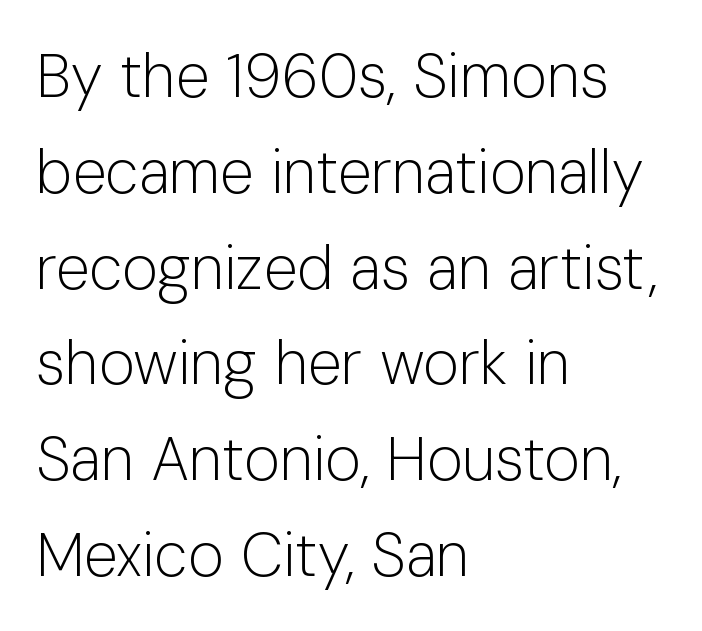
The image shows 61 px light sans-serif type, upright; set left-aligned, normal line spacing (1.57x), normal letter spacing, not underlined; low stroke contrast and a medium x-height.
